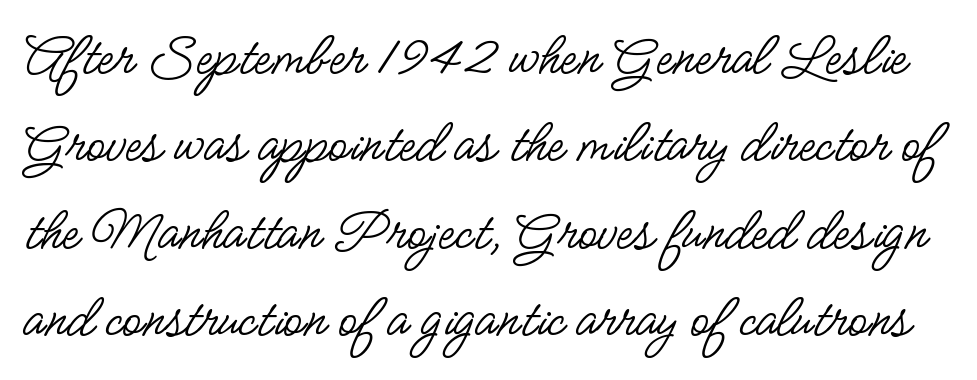
The image shows 62 px regular-weight, condensed sans-serif type; set normal line spacing (1.41x), normal letter spacing, not underlined; low stroke contrast and a small x-height.
